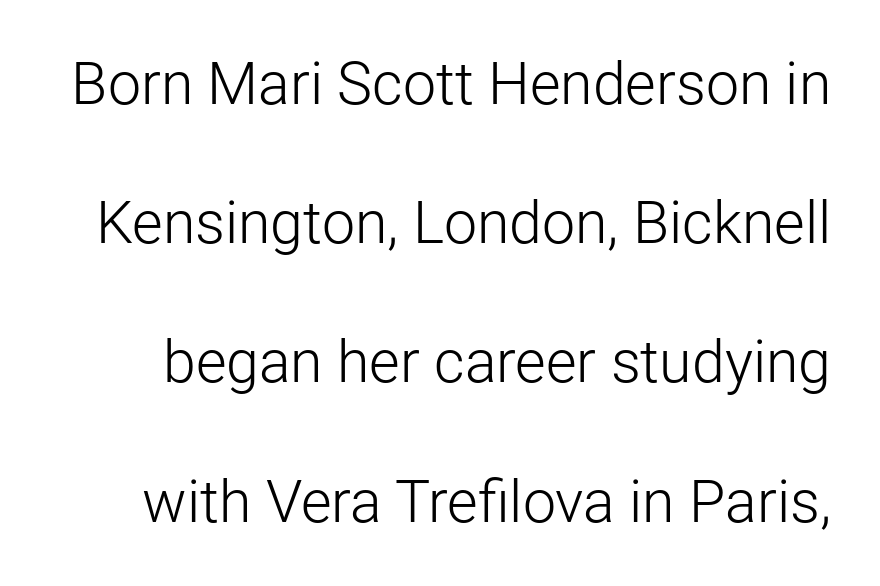
Honestly, there is no underline to notice here at all. Nothing sits at the stroke ends, so this counts as sans-serif. Here the glyphs are tracked normally, forming tight word shapes. Stems here are at most as thick as an everyday book face.
